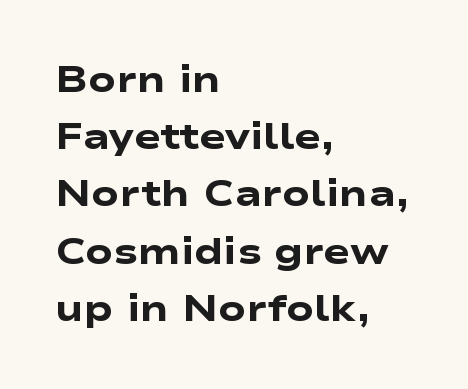
{"serif": "no", "bold": "yes", "weight": "heavy", "width": "wide", "stroke_contrast": "low", "x_height": "medium", "monospaced": "no", "underline": "no", "align": "left", "line_spacing": "normal", "line_spacing_ratio": 1.59, "letter_spacing": "normal", "letter_spacing_em": 0.0, "glyph_px": 36}
